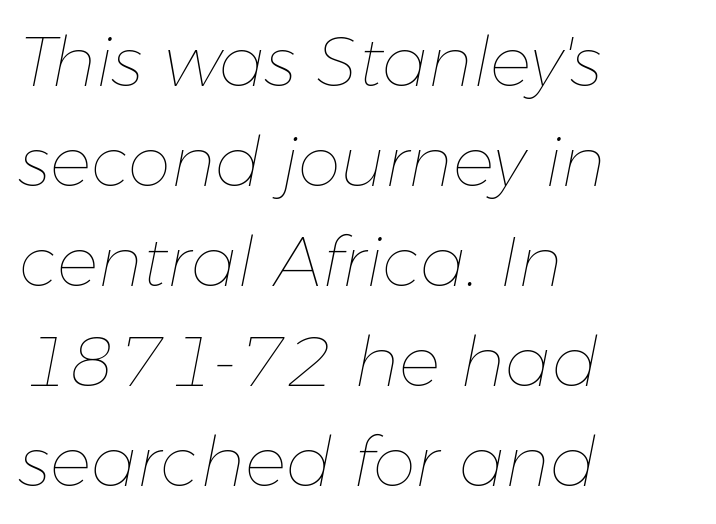
The image shows 69 px thin type, italic (leaning right); set left-aligned, normal line spacing (1.45x), normal letter spacing, not underlined; low stroke contrast and a medium x-height.
